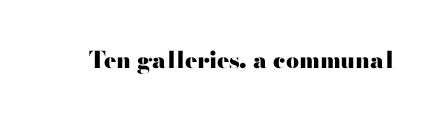
Q: Is the text bold? A: Yes.
Q: Is the text italic (slanted)? A: No, it is upright.
Q: Is the text underlined? A: No.
Q: Is the spacing between letters normal or unusually wide? A: Normal.
